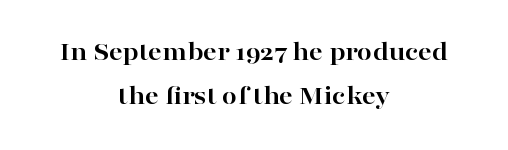
{"italic": "no", "bold": "yes", "underline": "no", "align": "center", "line_spacing": "normal", "line_spacing_ratio": 1.63, "letter_spacing": "normal", "letter_spacing_em": 0.0, "glyph_px": 27}
